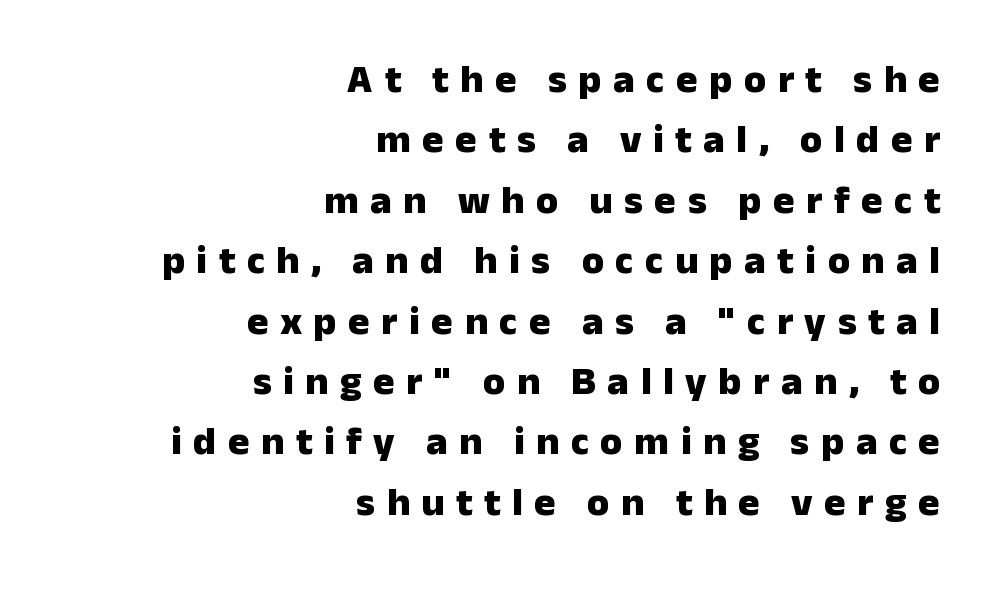
Compared with typical paragraphs, the rows here are spaced about the same. Horizontally, the lines are justified to the trailing edge only. There is plenty of visible air inserted between adjacent glyphs. Does the weight exceed regular? Yes, all the way to bold. Here the designer chose a conventional face with non-uniform glyph widths.
